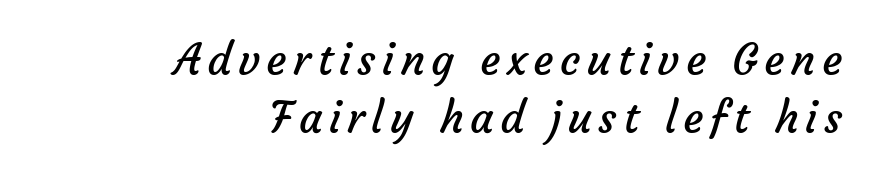
{"serif": "no", "bold": "no", "weight": "regular", "width": "normal", "stroke_contrast": "low", "x_height": "medium", "monospaced": "no", "underline": "no", "align": "right", "line_spacing": "normal", "line_spacing_ratio": 1.35, "glyph_px": 43}
